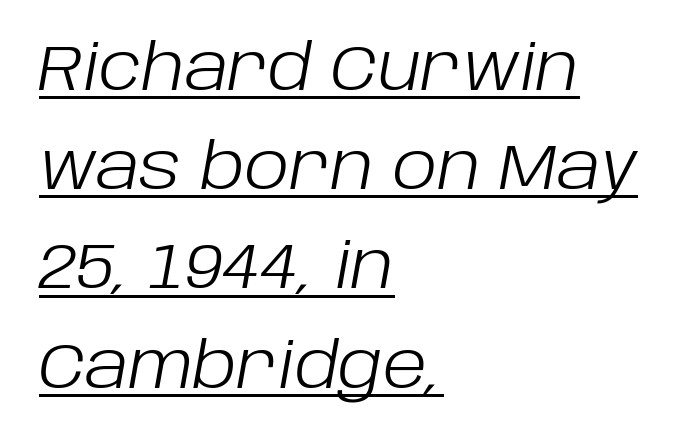
This reads as an unemphasized weight, regular at the heaviest. Tracking here is standard; glyphs follow each other at the usual distance. Regular leading. These lines are rendered in a variable-pitch font. Like a heading marked for emphasis, these lines bear an underscore.
